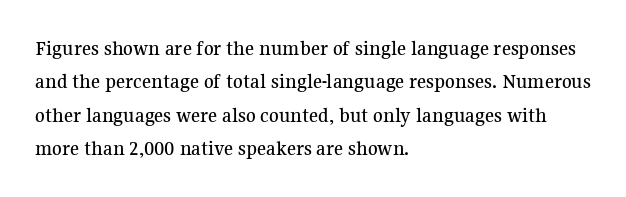
The image shows 22 px text type, upright; set left-aligned, normal line spacing (1.52x), normal letter spacing, not underlined.
